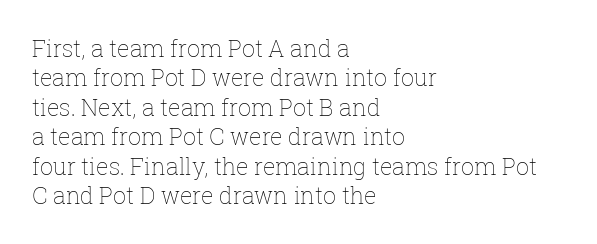
It's the straight-up-and-down kind of type. The face used here is rendered with its standard letterfit. The setting favours the left margin, as ordinary paragraphs usually do. This is not heavy type; no bold has been used. Interline gaps are of average width in this sample.
